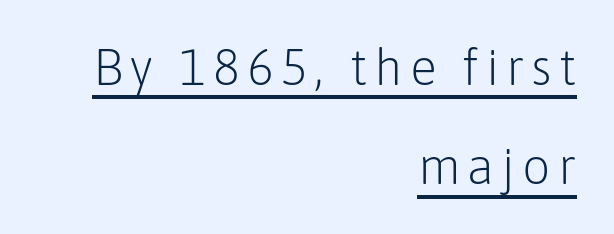
Q: Is the text bold? A: No.
Q: Is the text italic (slanted)? A: No, it is upright.
Q: Is the typeface a serif or a sans-serif typeface? A: Sans-serif.
Q: Is the text underlined? A: Yes.
Q: How is the paragraph aligned? A: Right-aligned.
Q: Is the spacing between lines tight, normal or loose? A: Loose.
Q: Width (condensed, normal, or wide)? A: Normal.
Q: Stroke contrast? A: Low.
Q: x-height? A: Medium.
Q: Monospaced? A: No.
